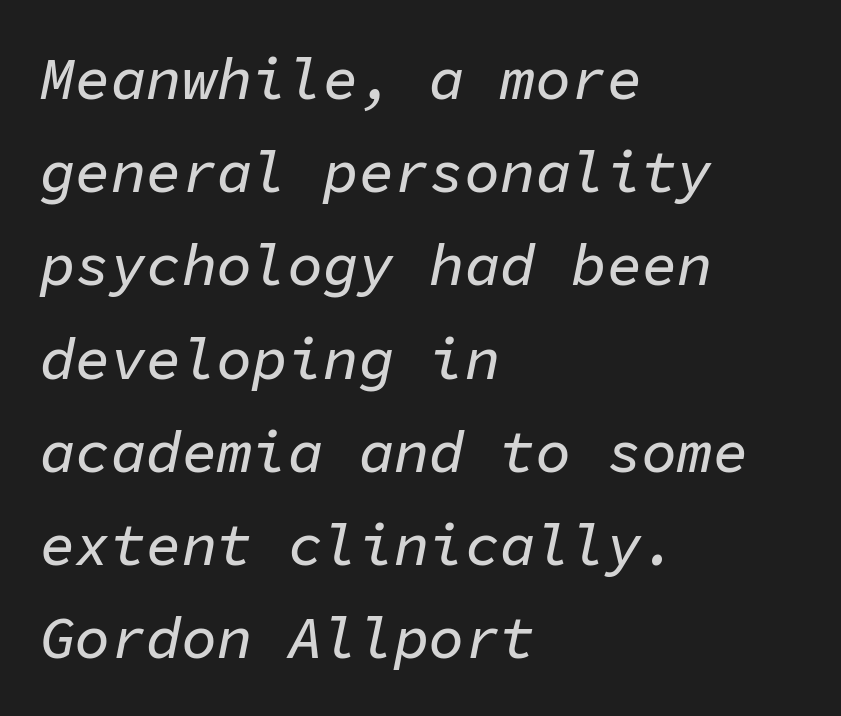
Q: Is the text italic (slanted)? A: Yes, it leans right by about 11 degrees.
Q: Is the text underlined? A: No.
Q: How is the paragraph aligned? A: Left-aligned.
Q: Is the spacing between letters normal or unusually wide? A: Normal.
Q: Is the spacing between lines tight, normal or loose? A: Normal.
Q: Width (condensed, normal, or wide)? A: Normal.
Q: Stroke contrast? A: Low.
Q: x-height? A: Medium.
Q: Monospaced? A: Yes.
